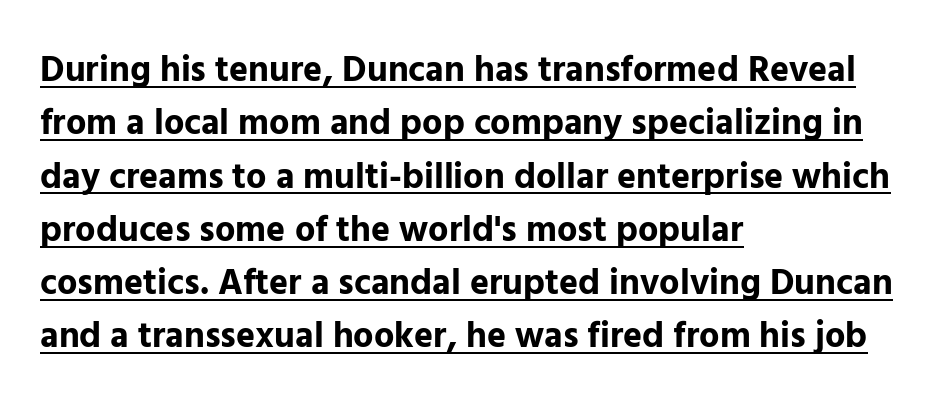
The image shows 36 px bold sans-serif type, upright; set left-aligned, normal line spacing (1.48x), normal letter spacing, underlined; low stroke contrast and a medium x-height.
